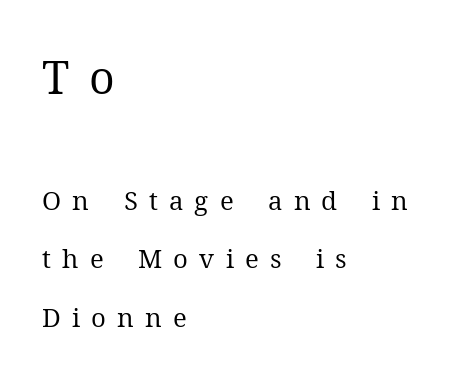
The image shows 45 px regular-weight serif type, upright; set left-aligned, loose line spacing (2.26x), unusually wide letter spacing (+0.43 em), not underlined; the first (top) block is 1.73x larger; medium stroke contrast and a medium x-height.
